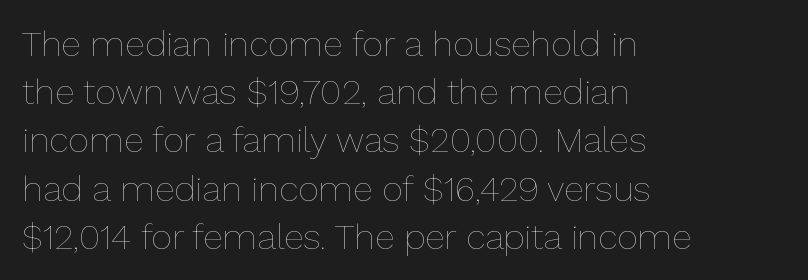
Q: Is the text bold? A: No.
Q: Is the text italic (slanted)? A: No, it is upright.
Q: Is the text underlined? A: No.
Q: How is the paragraph aligned? A: Left-aligned.
Q: Is the spacing between letters normal or unusually wide? A: Normal.
Q: Is the spacing between lines tight, normal or loose? A: Normal.
Q: Width (condensed, normal, or wide)? A: Normal.
Q: Stroke contrast? A: Low.
Q: x-height? A: Medium.
Q: Monospaced? A: No.
